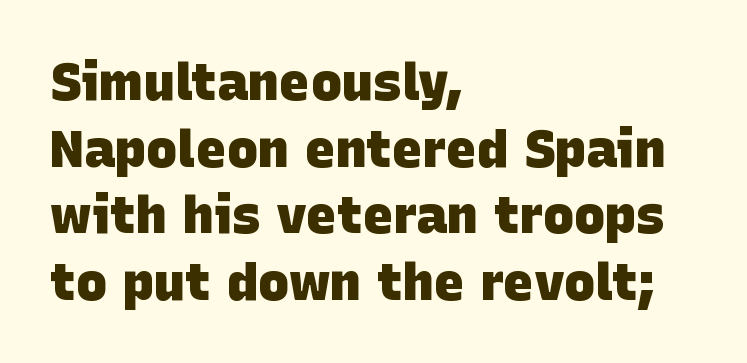
The image shows 52 px heavy sans-serif type; set left-aligned, normal line spacing (1.28x), normal letter spacing, not underlined; low stroke contrast and a large x-height.
